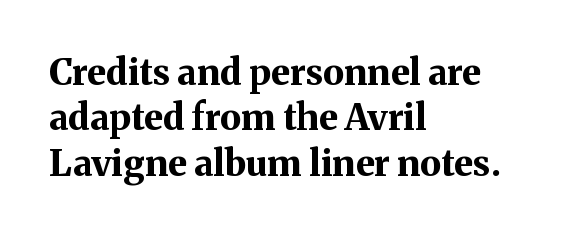
Q: Is the text bold? A: Yes.
Q: Is the text italic (slanted)? A: No, it is upright.
Q: Is the typeface a serif or a sans-serif typeface? A: Serif.
Q: Is the text underlined? A: No.
Q: How is the paragraph aligned? A: Left-aligned.
Q: Is the spacing between letters normal or unusually wide? A: Normal.
Q: Is the spacing between lines tight, normal or loose? A: Normal.
Q: Width (condensed, normal, or wide)? A: Normal.
Q: Stroke contrast? A: Medium.
Q: x-height? A: Medium.
Q: Monospaced? A: No.
